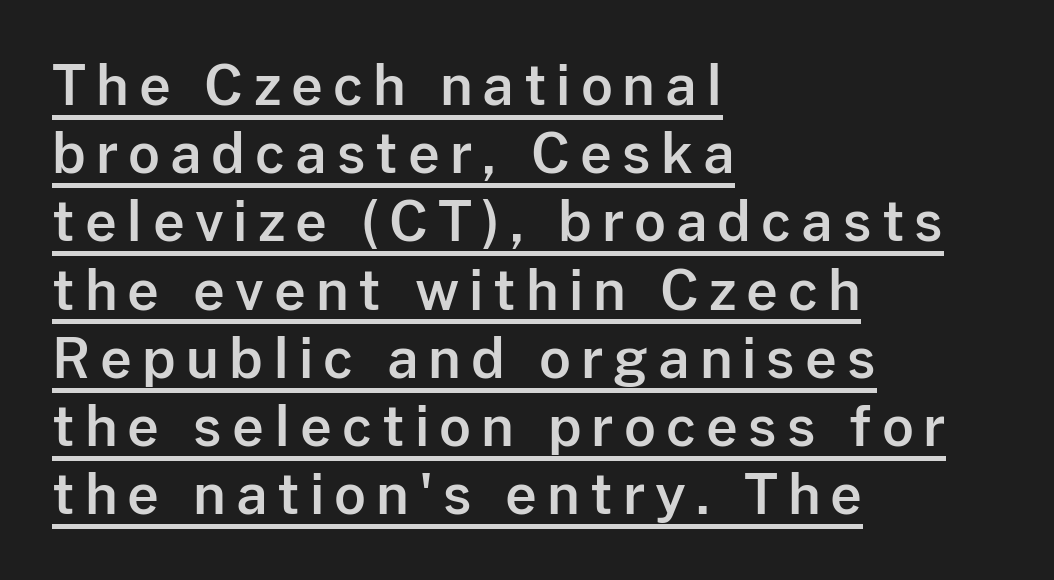
Q: Is the text italic (slanted)? A: No, it is upright.
Q: Is the typeface a serif or a sans-serif typeface? A: Sans-serif.
Q: Is the text underlined? A: Yes.
Q: How is the paragraph aligned? A: Left-aligned.
Q: Width (condensed, normal, or wide)? A: Normal.
Q: Stroke contrast? A: Low.
Q: x-height? A: Medium.
Q: Monospaced? A: No.
